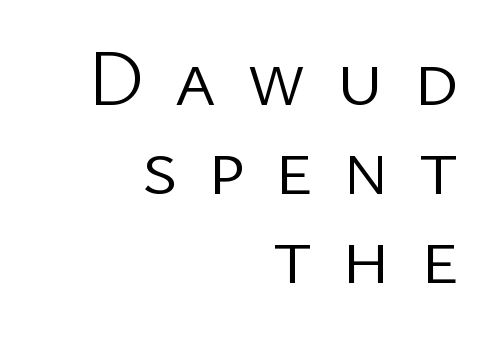
Right-aligned paragraph, ragged on the left. The passage shown stacks its lines with hardly any gap. The characters display no serif detailing; their extremities are plain. A light-to-regular cut is what we see here.
